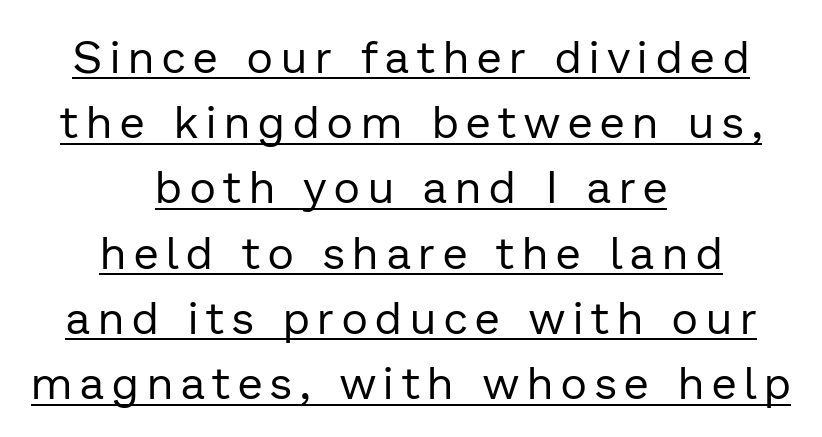
The string is rendered with underlining switched on. Unlike italic type, these characters show no tilt at all. Letters have the restrained weight of plain body copy at most. The text block is weighted toward neither margin, spreading evenly from the middle. Proportional: the letters do not fall into vertical columns.
